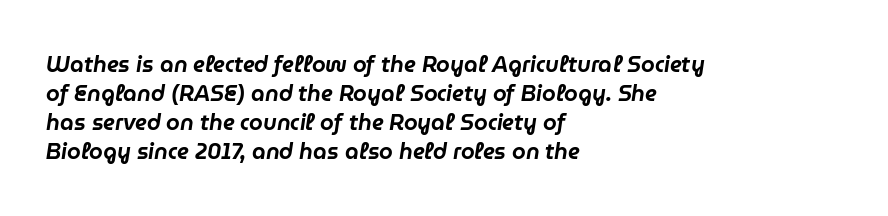
{"italic": "yes", "lean": "right", "slant_degrees": 9, "underline": "no", "align": "left", "line_spacing": "normal", "line_spacing_ratio": 1.32, "letter_spacing": "normal", "letter_spacing_em": 0.0, "glyph_px": 22}
